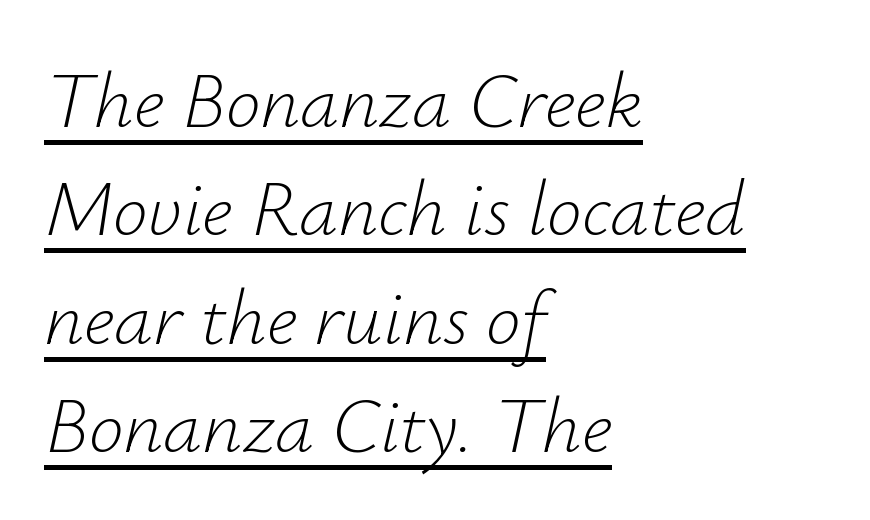
{"italic": "yes", "lean": "right", "slant_degrees": 12, "bold": "no", "weight": "light", "width": "normal", "stroke_contrast": "low", "x_height": "small", "monospaced": "no", "underline": "yes", "align": "left", "line_spacing": "normal", "line_spacing_ratio": 1.39, "letter_spacing": "normal", "letter_spacing_em": 0.0, "glyph_px": 78}
